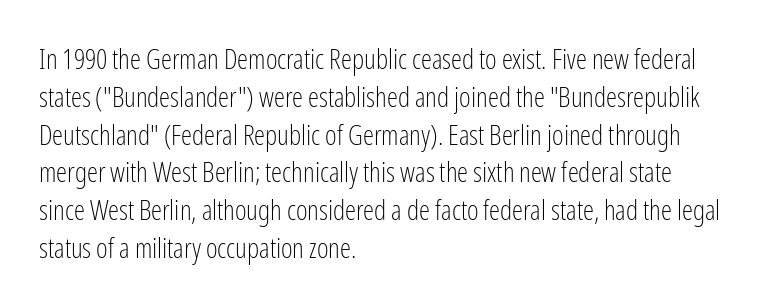
These lines are rendered in a variable-pitch font. The lettering stays uniformly vertical, giving the passage a roman look. Compared with typical paragraphs, the rows here are spaced about the same. Tracking here is standard; glyphs follow each other at the usual distance. The passage is arranged the way most books set body copy — flush left.
